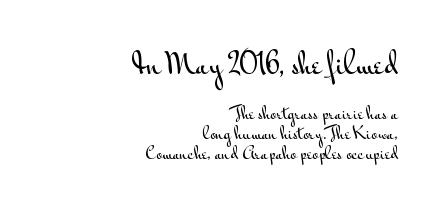
The image shows 28 px wide sans-serif type; set right-aligned, normal line spacing (1.25x), normal letter spacing, not underlined; the first (top) block is 1.75x larger; medium stroke contrast and a small x-height.
